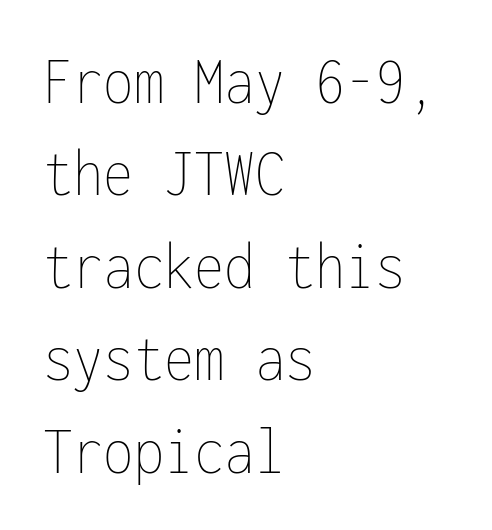
{"italic": "no", "bold": "no", "weight": "thin", "width": "condensed", "stroke_contrast": "low", "x_height": "medium", "monospaced": "yes", "underline": "no", "align": "left", "line_spacing": "normal", "line_spacing_ratio": 1.34, "letter_spacing": "normal", "letter_spacing_em": 0.0, "glyph_px": 69}
